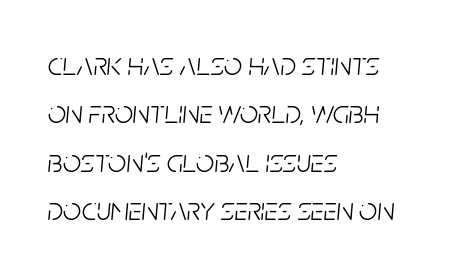
{"italic": "yes", "lean": "right", "slant_degrees": 5, "bold": "no", "weight": "light", "width": "condensed", "stroke_contrast": "low", "x_height": "large", "monospaced": "no", "underline": "no", "align": "left", "line_spacing": "normal", "line_spacing_ratio": 1.51, "letter_spacing": "normal", "letter_spacing_em": 0.0, "glyph_px": 32}
